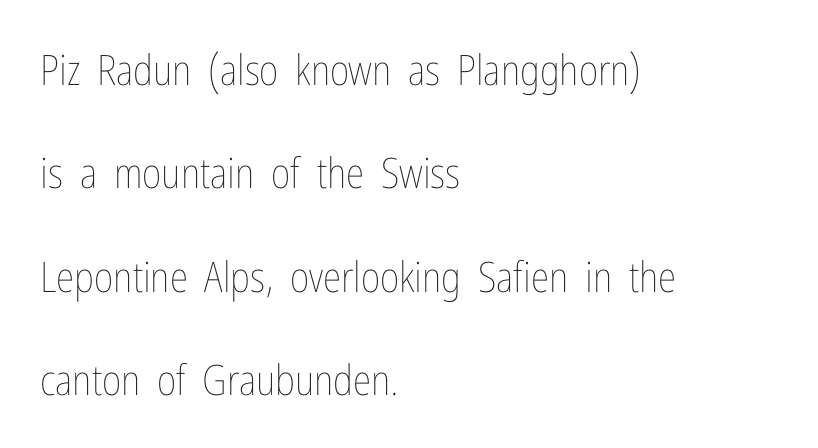
Q: Is the text bold? A: No.
Q: Is the text italic (slanted)? A: No, it is upright.
Q: Is the text underlined? A: No.
Q: How is the paragraph aligned? A: Left-aligned.
Q: Is the spacing between letters normal or unusually wide? A: Normal.
Q: Is the spacing between lines tight, normal or loose? A: Loose.
Q: Width (condensed, normal, or wide)? A: Condensed.
Q: Stroke contrast? A: Low.
Q: x-height? A: Medium.
Q: Monospaced? A: No.
